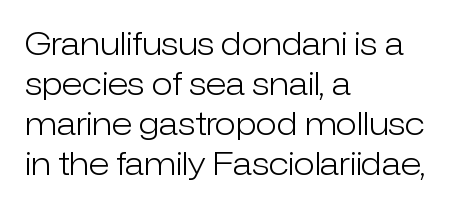
Q: Is the text bold? A: No.
Q: Is the text italic (slanted)? A: No, it is upright.
Q: Is the typeface a serif or a sans-serif typeface? A: Sans-serif.
Q: Is the text underlined? A: No.
Q: How is the paragraph aligned? A: Left-aligned.
Q: Is the spacing between letters normal or unusually wide? A: Normal.
Q: Is the spacing between lines tight, normal or loose? A: Normal.
Q: Width (condensed, normal, or wide)? A: Normal.
Q: Stroke contrast? A: Low.
Q: x-height? A: Medium.
Q: Monospaced? A: No.
